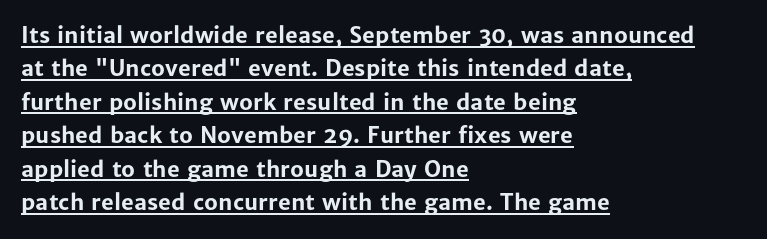
{"italic": "no", "bold": "yes", "underline": "yes", "align": "left", "line_spacing": "normal", "line_spacing_ratio": 1.52, "letter_spacing": "normal", "letter_spacing_em": 0.0, "glyph_px": 22}
